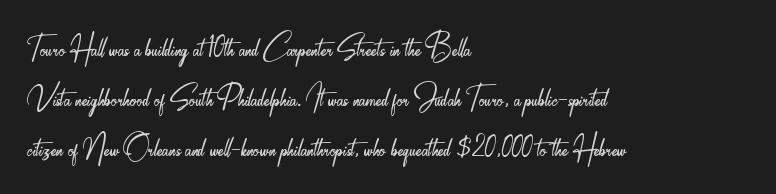
These lines sit exactly where default settings would place them. The gap between lines stays unmarked. The paragraph shown leans on its left margin. The strokes are not fattened; the text isn't bold.
